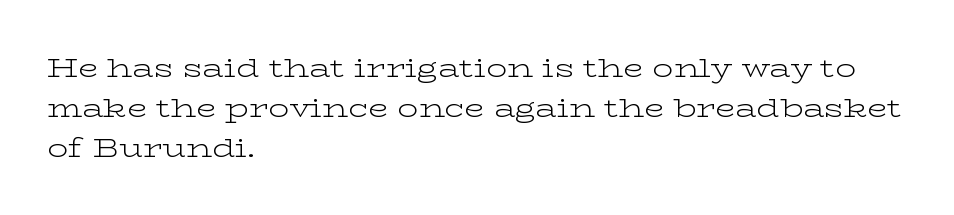
Nobody touched the tracking dial on this one. Line starts are locked; line ends wander. The block of text has a typical density, with ordinary space between rows. The glyphs are unaccompanied by any horizontal stroke below them. Notice how the stems are strictly vertical — no italics here. These glyphs show unthickened strokes, regular width or finer.
